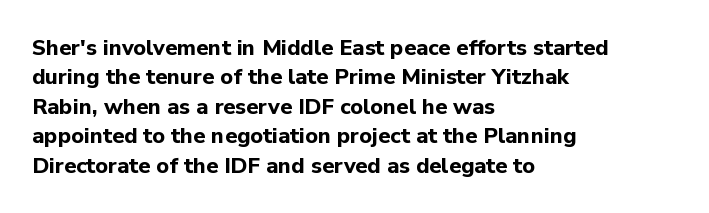
{"italic": "no", "bold": "yes", "underline": "no", "align": "left", "line_spacing": "normal", "line_spacing_ratio": 1.34, "letter_spacing": "normal", "letter_spacing_em": 0.0, "glyph_px": 22}
